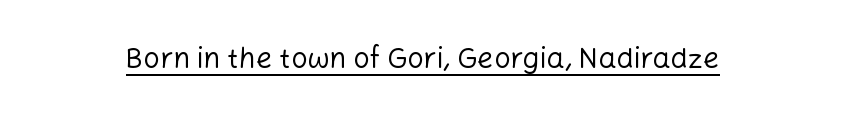
The image shows 29 px regular-weight sans-serif type, upright; set normal letter spacing, underlined; low stroke contrast and a medium x-height.
